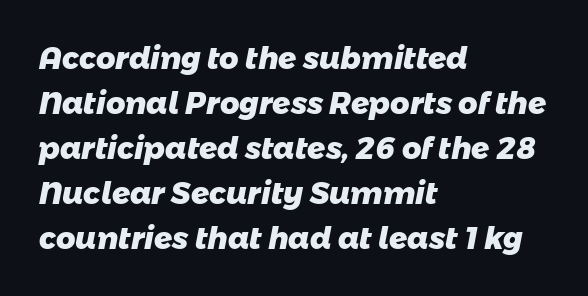
Q: Is the text bold? A: Yes.
Q: Is the typeface a serif or a sans-serif typeface? A: Sans-serif.
Q: Is the text underlined? A: No.
Q: How is the paragraph aligned? A: Left-aligned.
Q: Is the spacing between letters normal or unusually wide? A: Normal.
Q: Is the spacing between lines tight, normal or loose? A: Normal.
Q: Width (condensed, normal, or wide)? A: Normal.
Q: Stroke contrast? A: Low.
Q: x-height? A: Medium.
Q: Monospaced? A: No.
